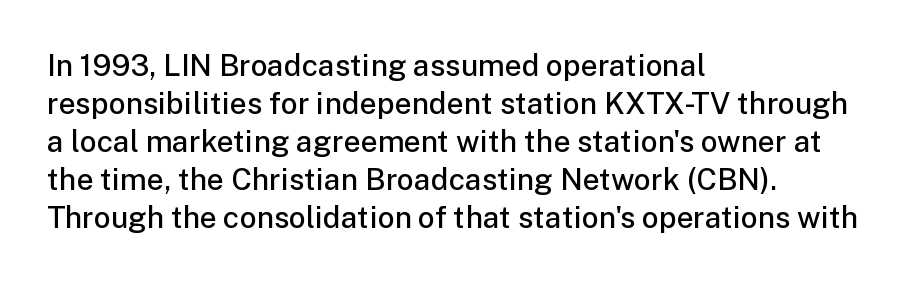
The image shows 30 px semibold sans-serif type, upright; set left-aligned, normal line spacing (1.27x), normal letter spacing, not underlined; low stroke contrast and a medium x-height.
